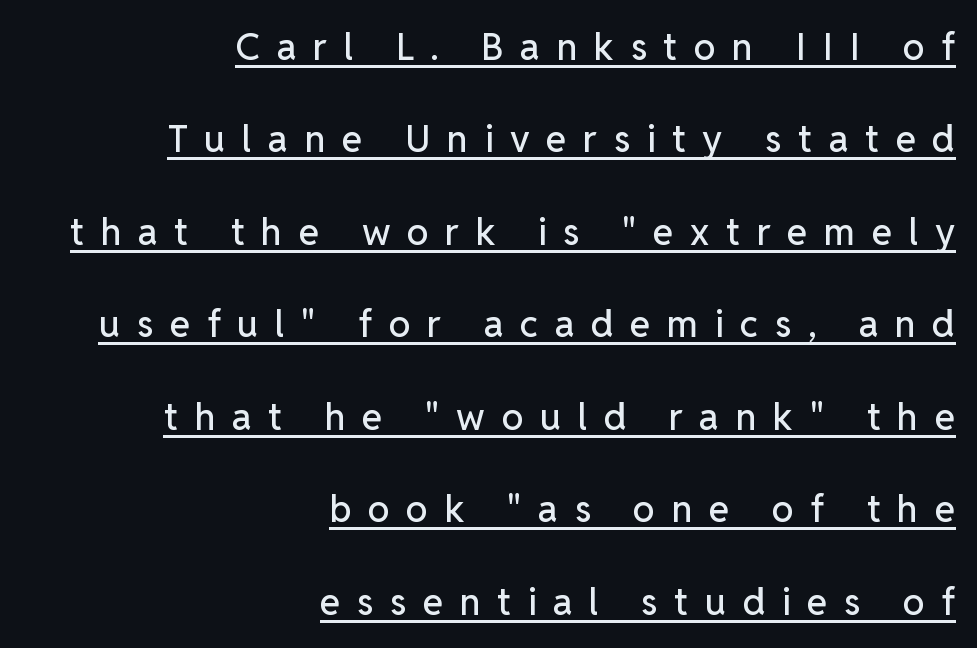
You could not count columns in this text — the font is proportionally spaced. Letter spacing: wide. Emphasis is given by a line drawn under the lettering. Each line ends at the same right margin while the left side varies. You can tell it's not italic because the verticals are truly vertical. The type family on display is of the sans-serif kind.
